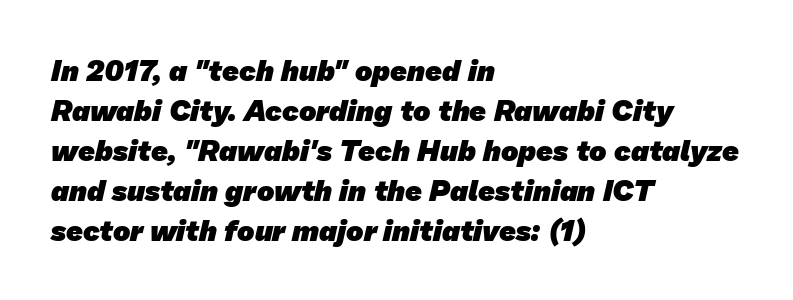
Q: Is the text bold? A: Yes.
Q: Is the typeface a serif or a sans-serif typeface? A: Sans-serif.
Q: Is the text underlined? A: No.
Q: How is the paragraph aligned? A: Left-aligned.
Q: Is the spacing between letters normal or unusually wide? A: Normal.
Q: Is the spacing between lines tight, normal or loose? A: Normal.
Q: Width (condensed, normal, or wide)? A: Normal.
Q: Stroke contrast? A: Low.
Q: x-height? A: Medium.
Q: Monospaced? A: No.
